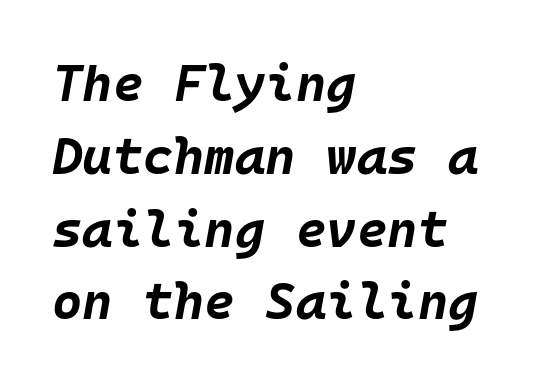
Q: Is the text bold? A: Yes.
Q: Is the text italic (slanted)? A: Yes, it leans right by about 10 degrees.
Q: Is the text underlined? A: No.
Q: How is the paragraph aligned? A: Left-aligned.
Q: Is the spacing between letters normal or unusually wide? A: Normal.
Q: Is the spacing between lines tight, normal or loose? A: Normal.
Q: Width (condensed, normal, or wide)? A: Normal.
Q: Stroke contrast? A: Low.
Q: x-height? A: Large.
Q: Monospaced? A: Yes.
